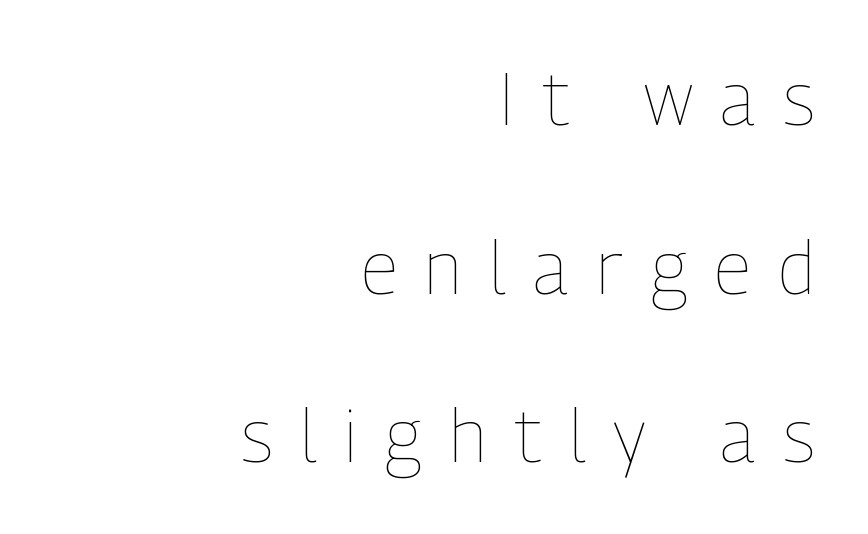
Every row of glyphs terminates at an identical x-position on the right. You could not count columns in this text — the font is proportionally spaced. Baseline-to-baseline distance is far greater than the letter height. The strokes are not fattened; the text isn't bold. Style check: upright.
